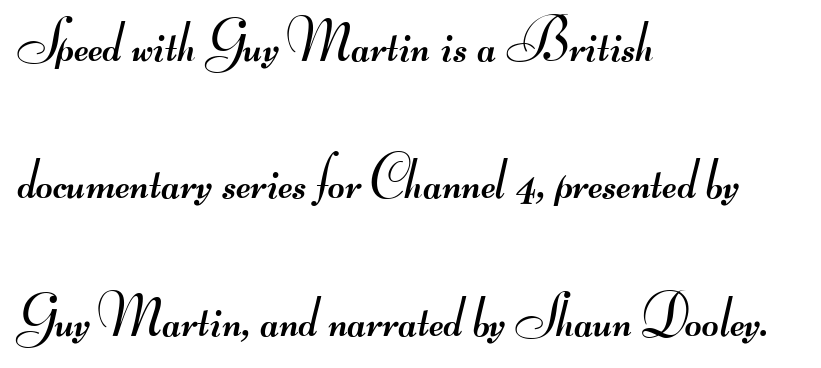
Q: Is the text bold? A: No.
Q: Is the typeface a serif or a sans-serif typeface? A: Sans-serif.
Q: Is the text underlined? A: No.
Q: How is the paragraph aligned? A: Left-aligned.
Q: Is the spacing between letters normal or unusually wide? A: Normal.
Q: Is the spacing between lines tight, normal or loose? A: Loose.
Q: Width (condensed, normal, or wide)? A: Wide.
Q: Stroke contrast? A: Medium.
Q: Monospaced? A: No.
